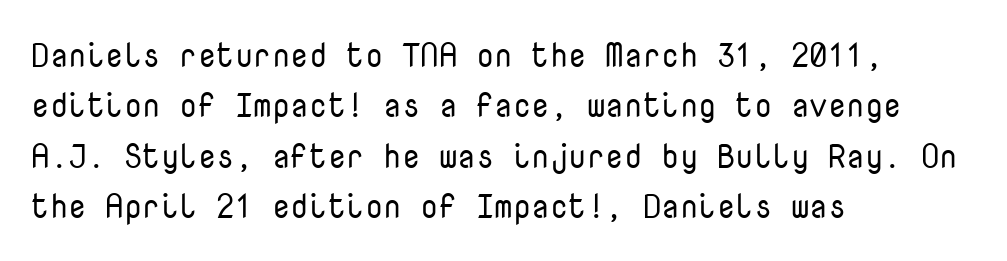
{"serif": "no", "italic": "no", "bold": "no", "weight": "regular", "width": "normal", "stroke_contrast": "low", "x_height": "medium", "monospaced": "yes", "underline": "no", "align": "left", "line_spacing": "normal", "line_spacing_ratio": 1.53, "letter_spacing": "normal", "letter_spacing_em": 0.0, "glyph_px": 33}
